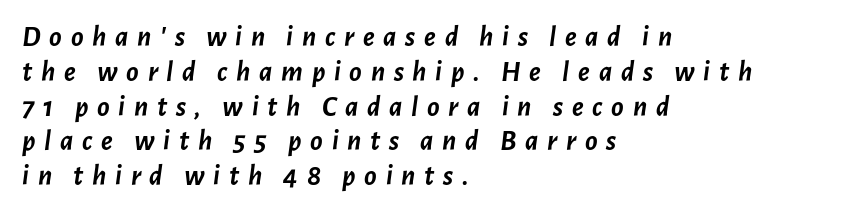
Spacing between characters has been opened up far beyond the box default. Typesetter's note: full bold, strokes at maximum text heaviness. Looks like regular typesetting: each glyph gets only the width it needs. Alignment: flush left. A bare baseline throughout the passage.
